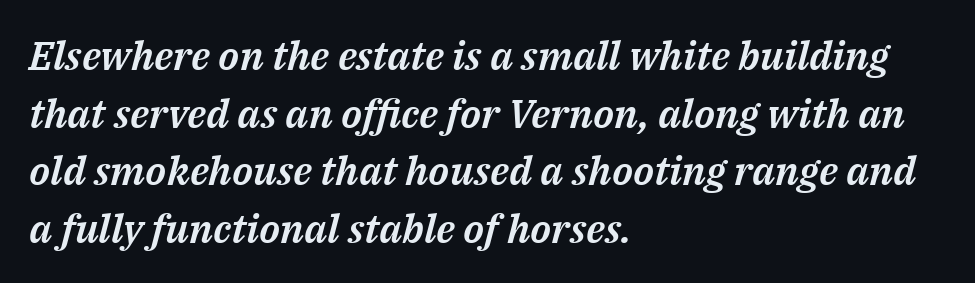
{"italic": "yes", "lean": "right", "slant_degrees": 14, "width": "normal", "stroke_contrast": "medium", "x_height": "medium", "monospaced": "no", "underline": "no", "align": "left", "line_spacing": "normal", "line_spacing_ratio": 1.44, "letter_spacing": "normal", "letter_spacing_em": 0.0, "glyph_px": 40}
